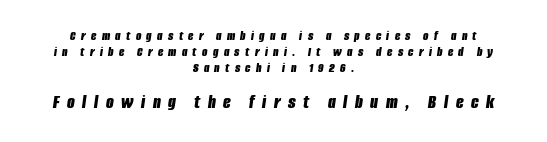
The compositor balanced each line on the midline. Every character sits at an angle, as italics do. The face used here appears at its bigger size in the lower chunk. The letters are bold, with thick, heavy strokes. Quick note: interline space is minimal. The face used here is rendered with a markedly widened letterfit.
